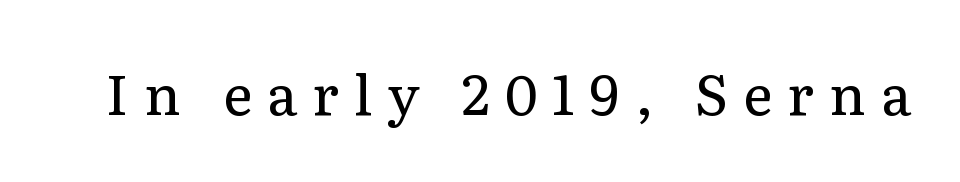
Q: Is the text bold? A: No.
Q: Is the text italic (slanted)? A: No, it is upright.
Q: Is the typeface a serif or a sans-serif typeface? A: Serif.
Q: Is the text underlined? A: No.
Q: Is the spacing between letters normal or unusually wide? A: Unusually wide.
Q: Width (condensed, normal, or wide)? A: Normal.
Q: Stroke contrast? A: Low.
Q: x-height? A: Medium.
Q: Monospaced? A: No.
